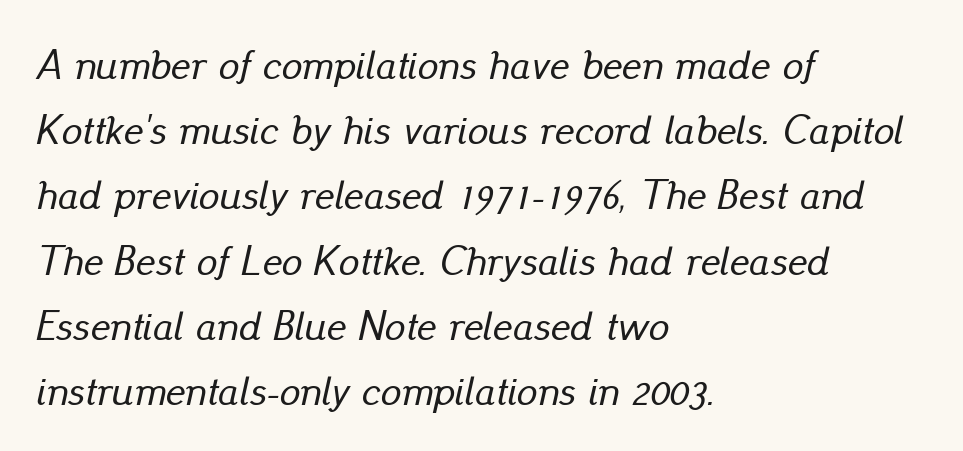
The letterforms sit shoulder to shoulder at normal distance. The words here are not underlined. Character widths vary here, with narrow letters taking less room than wide ones. Is the type slanted? Yes — the strokes lean at a clear angle. Line starts are locked; line ends wander.
